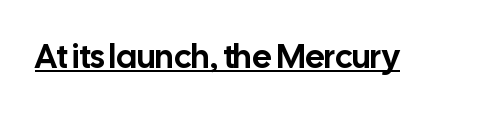
Q: Is the text italic (slanted)? A: No, it is upright.
Q: Is the typeface a serif or a sans-serif typeface? A: Sans-serif.
Q: Is the text underlined? A: Yes.
Q: Is the spacing between letters normal or unusually wide? A: Normal.
Q: Width (condensed, normal, or wide)? A: Normal.
Q: Stroke contrast? A: Low.
Q: x-height? A: Medium.
Q: Monospaced? A: No.
